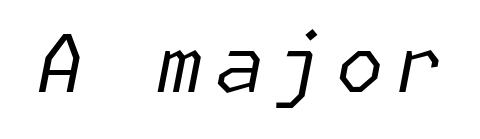
Type without underlining. Yep, that's italic — everything's leaning. The strokes are not fattened; the text isn't bold.
